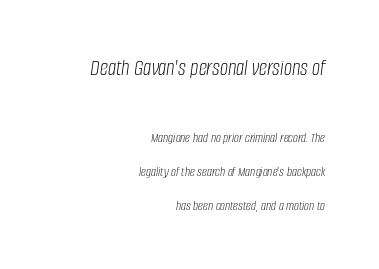
The letters are slanted; this is an italic face. Is this a heavy cut? Hardly; it is regular or lighter. Right-aligned paragraph, ragged on the left. Bare-footed words on every line.
